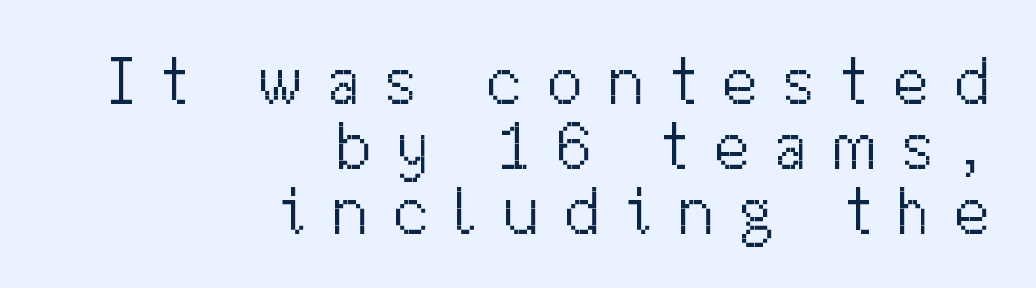
{"serif": "no", "italic": "no", "bold": "no", "weight": "light", "width": "normal", "stroke_contrast": "medium", "x_height": "medium", "monospaced": "no", "underline": "no", "align": "right", "line_spacing": "tight", "line_spacing_ratio": 0.97, "letter_spacing": "wide", "letter_spacing_em": 0.35, "glyph_px": 67}
